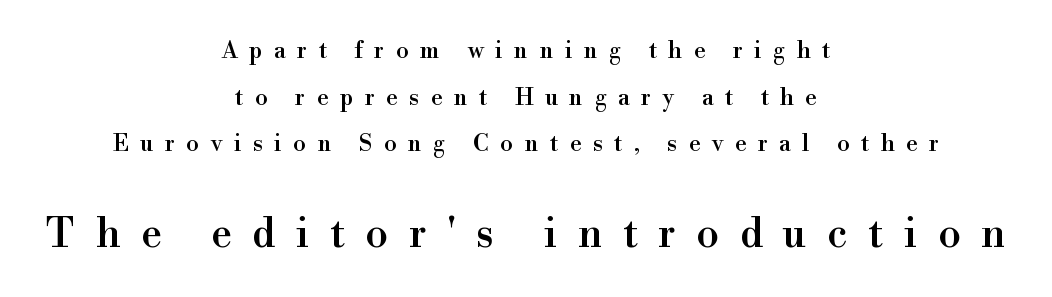
{"serif": "yes", "italic": "no", "width": "normal", "x_height": "small", "monospaced": "no", "underline": "no", "align": "center", "line_spacing": "loose", "line_spacing_ratio": 2.03, "letter_spacing": "wide", "letter_spacing_em": 0.5, "larger_block": "second", "size_ratio": 1.78, "glyph_px": 41}
